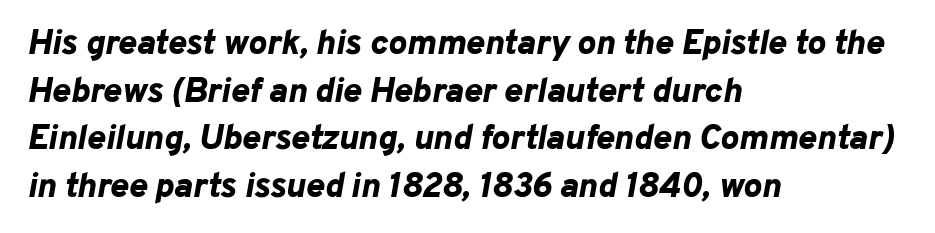
Q: Is the text bold? A: Yes.
Q: Is the text italic (slanted)? A: Yes, it leans right by about 10 degrees.
Q: Is the text underlined? A: No.
Q: How is the paragraph aligned? A: Left-aligned.
Q: Is the spacing between letters normal or unusually wide? A: Normal.
Q: Is the spacing between lines tight, normal or loose? A: Normal.
Q: Width (condensed, normal, or wide)? A: Normal.
Q: Stroke contrast? A: Low.
Q: x-height? A: Medium.
Q: Monospaced? A: No.
